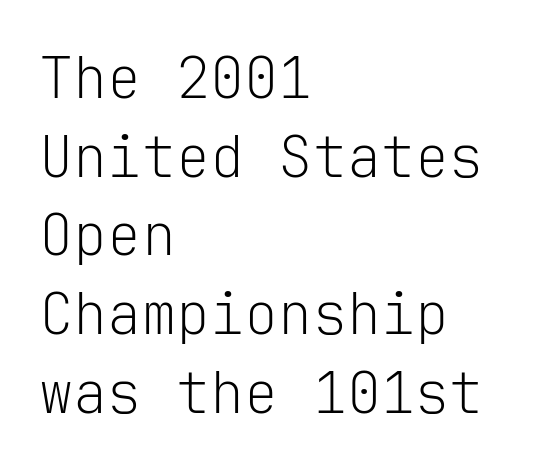
The characters display no serif detailing; their extremities are plain. Monospaced: the letters line up in strict vertical columns. Vertical spacing — default. This rendering leaves character spacing at its baseline value. Quick note: underline off. Does the copy run flush right? No — it runs flush left.
